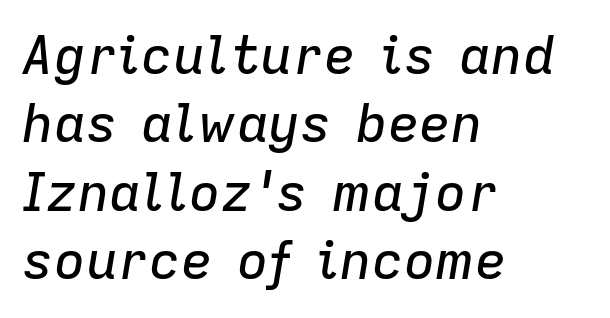
{"italic": "yes", "lean": "right", "slant_degrees": 9, "width": "normal", "stroke_contrast": "low", "x_height": "medium", "monospaced": "no", "underline": "no", "align": "left", "line_spacing": "normal", "line_spacing_ratio": 1.29, "letter_spacing": "normal", "letter_spacing_em": 0.0, "glyph_px": 53}
